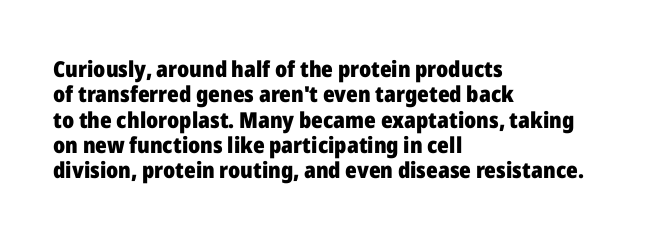
Q: Is the text bold? A: Yes.
Q: Is the text italic (slanted)? A: No, it is upright.
Q: Is the text underlined? A: No.
Q: How is the paragraph aligned? A: Left-aligned.
Q: Is the spacing between letters normal or unusually wide? A: Normal.
Q: Is the spacing between lines tight, normal or loose? A: Tight.
